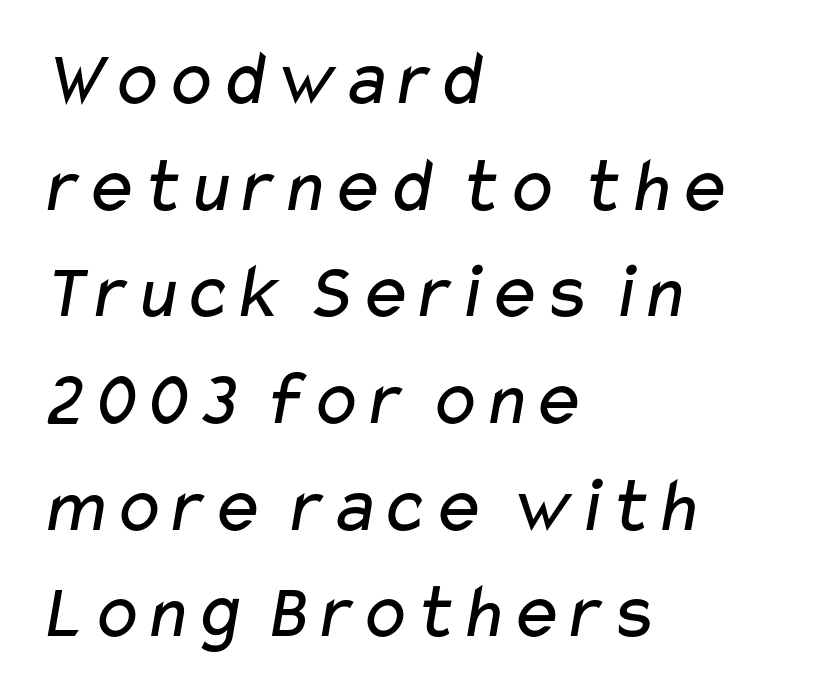
The image shows 79 px regular-weight, wide sans-serif type; set left-aligned, normal line spacing (1.35x), normal letter spacing, not underlined; low stroke contrast and a medium x-height.
